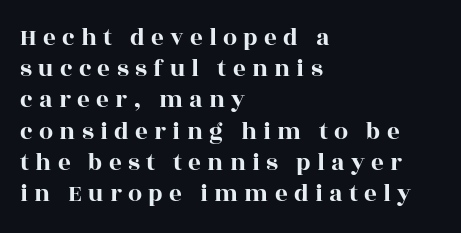
{"italic": "no", "underline": "no", "align": "left", "line_spacing": "normal", "line_spacing_ratio": 1.25, "letter_spacing": "wide", "letter_spacing_em": 0.25, "glyph_px": 25}
